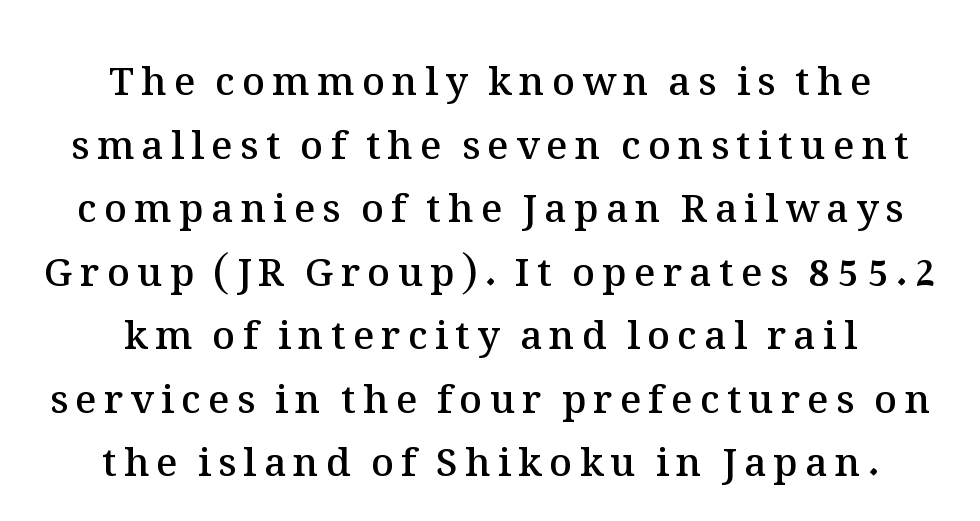
Is this a fixed-width face? No — the glyphs have proportional, varying widths. A semibold gives these letters moderate extra thickness, short of bold. Compared with a flush-left layout, this one balances lines on the center instead. Do the letters lean? They stand straight.
